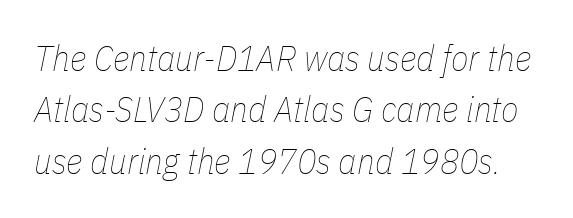
{"italic": "yes", "lean": "right", "slant_degrees": 11, "bold": "no", "weight": "thin", "width": "condensed", "stroke_contrast": "low", "x_height": "medium", "monospaced": "no", "underline": "no", "line_spacing": "normal", "line_spacing_ratio": 1.43, "letter_spacing": "normal", "letter_spacing_em": 0.0, "glyph_px": 36}
